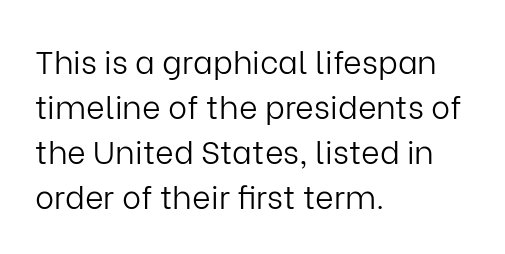
The image shows 32 px light sans-serif type, upright; set left-aligned, normal line spacing (1.41x), normal letter spacing, not underlined; low stroke contrast and a medium x-height.
